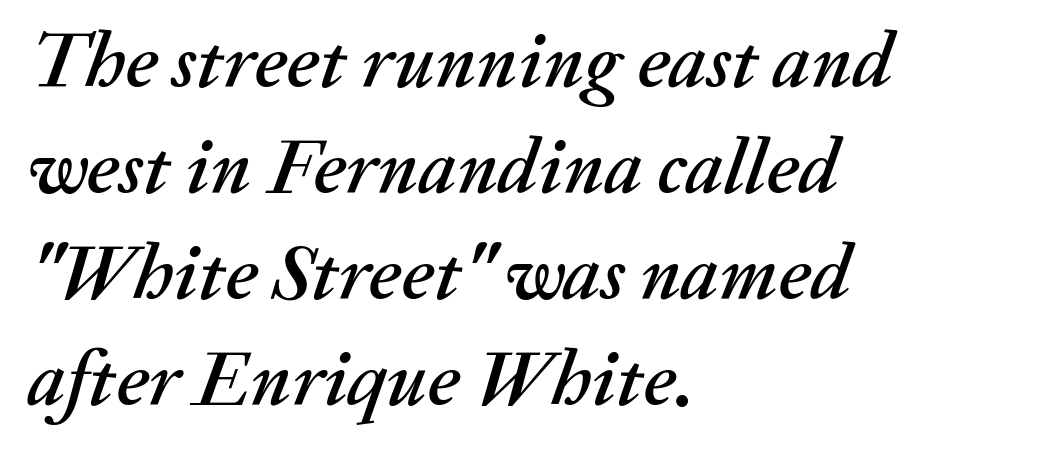
The glyphs look as if they've been sheared to an angle. This sample uses plain, unmodified letter spacing. Any mark beneath the type? The region is blank. Note the varied advance widths — an 'i' is clearly narrower than an 'm'.
